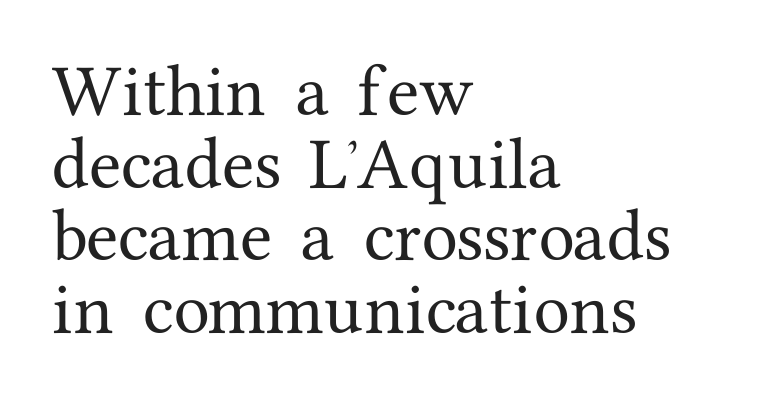
The image shows 59 px serif type, upright; set left-aligned, line spacing 1.23x, normal letter spacing, not underlined; medium stroke contrast and a medium x-height.
